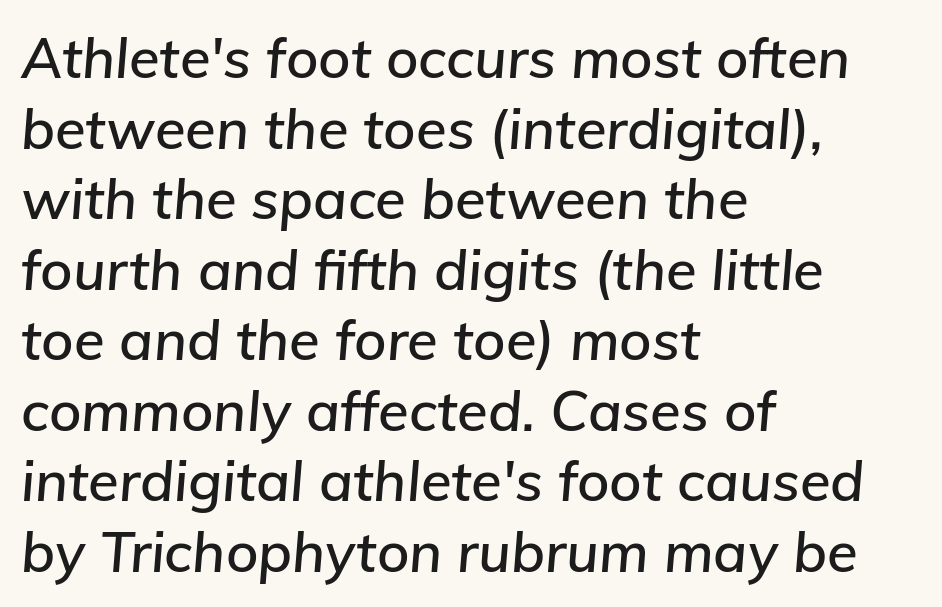
The image shows 56 px text type, italic (leaning right); set left-aligned, normal line spacing (1.26x), normal letter spacing, not underlined; low stroke contrast and a medium x-height.
